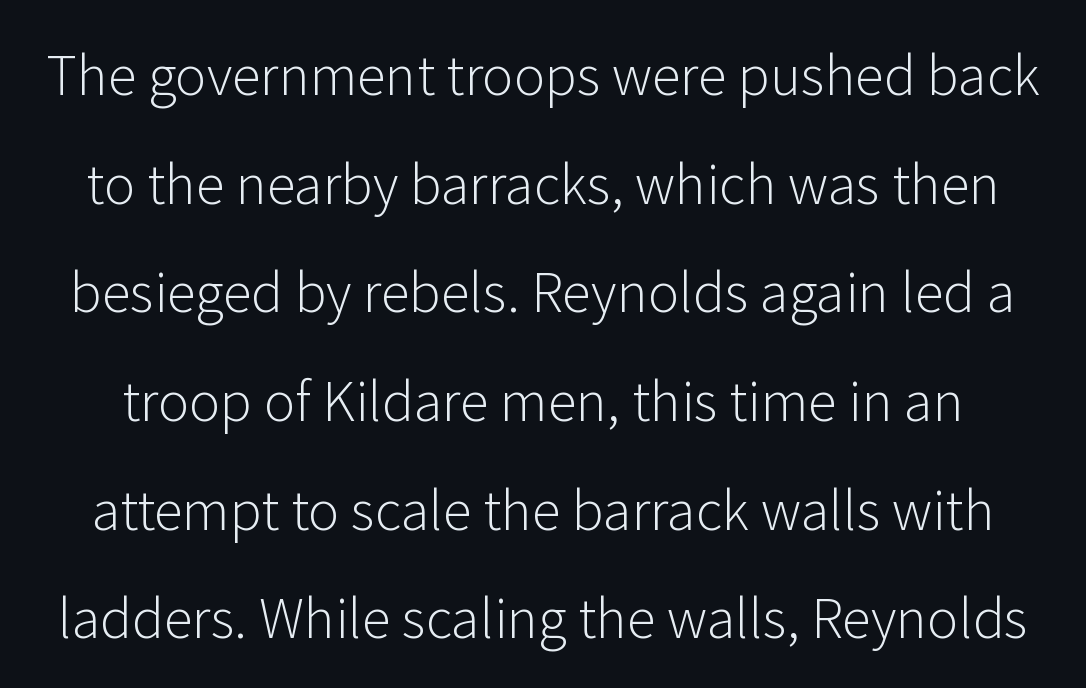
The image shows 53 px light sans-serif type, upright; set loose line spacing (2.05x), normal letter spacing, not underlined; low stroke contrast and a medium x-height.
